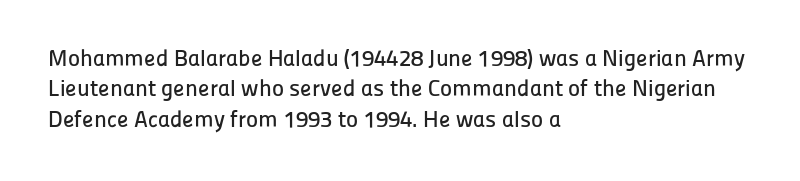
Q: Is the text italic (slanted)? A: No, it is upright.
Q: Is the text underlined? A: No.
Q: How is the paragraph aligned? A: Left-aligned.
Q: Is the spacing between letters normal or unusually wide? A: Normal.
Q: Is the spacing between lines tight, normal or loose? A: Normal.
